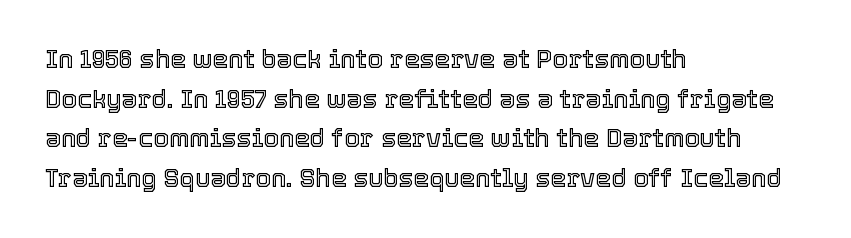
{"italic": "no", "underline": "no", "align": "left", "line_spacing": "normal", "line_spacing_ratio": 1.59, "letter_spacing": "normal", "letter_spacing_em": 0.0, "glyph_px": 25}
